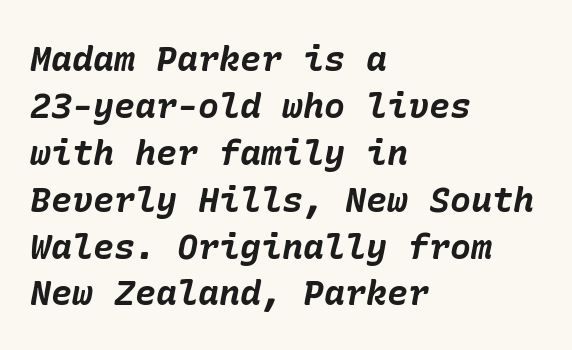
Baseline-to-baseline distance is the conventional proportion of letter height. The typesetter chose a ragged-right arrangement here. Short note: letters normally spaced. A bare baseline throughout the passage. These lines were composed using italics.
